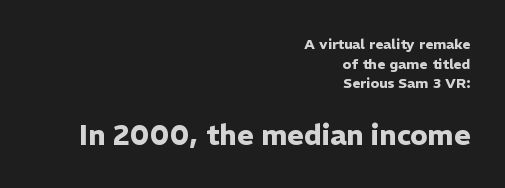
A typesetter would call this proportional, since set widths differ per character. Is the lower block the larger one? Yes — the lower block carries the bigger type. Whoever set this chose a conventional vertical rhythm. Thick stems and heavy bowls — unmistakably bold. Reading down the block, your eye finds every line finishing at a fixed right position. The passage shown is typeset with a sans-serif family.
